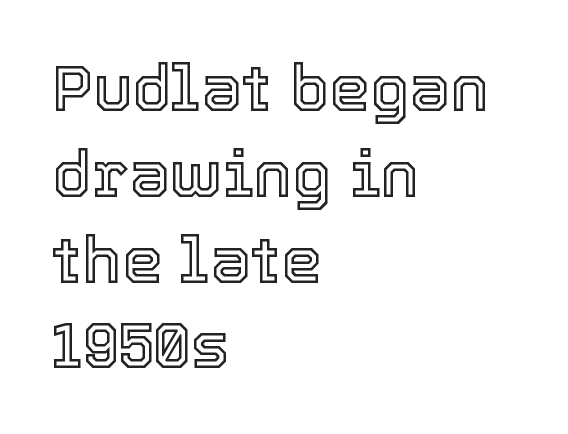
This sample is left-justified, so line endings fall wherever the words run out. A typesetter would call this leading conventional body-copy spacing. Between one letter and the next there's only the usual sliver of space. The letters stand straight up with perfectly vertical stems.
